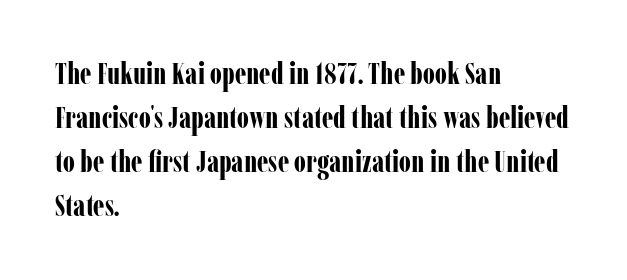
{"serif": "yes", "italic": "no", "bold": "yes", "weight": "bold", "width": "condensed", "stroke_contrast": "low", "x_height": "medium", "monospaced": "no", "underline": "no", "align": "left", "line_spacing": "normal", "line_spacing_ratio": 1.47, "letter_spacing": "normal", "letter_spacing_em": 0.0, "glyph_px": 30}
